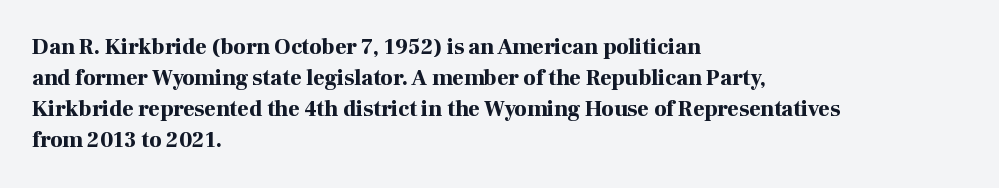
Ordinary non-slanted type is in use. The space between consecutive lines is moderate. The strokes are fattened all the way to bold. No extra tracking has been applied to these lines. Quick note: underline off. The typesetter chose a ragged-right arrangement here.
